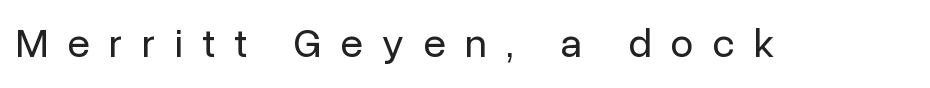
Proportional: the letters do not fall into vertical columns. This sample uses expanded letter spacing, leaving extra air between glyphs. Type style note: lacks serifs. Letters have the restrained weight of plain body copy at most. Bare-footed words on every line.
